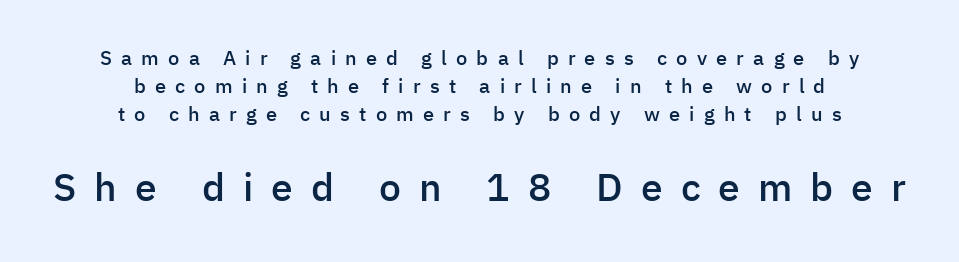
Moderately thickened strokes mark this as semibold type. I'd call this a sans setting — the letters go barefoot. The gap between lines stays unmarked. Looks like regular typesetting: each glyph gets only the width it needs.
